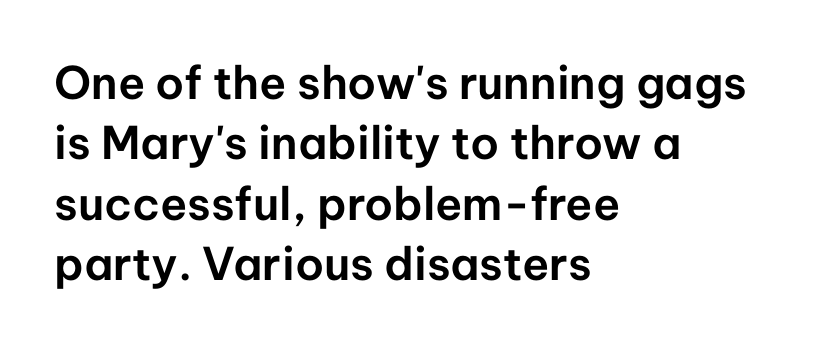
{"serif": "no", "italic": "no", "width": "normal", "stroke_contrast": "low", "x_height": "medium", "monospaced": "no", "underline": "no", "align": "left", "line_spacing": "normal", "line_spacing_ratio": 1.34, "letter_spacing": "normal", "letter_spacing_em": 0.0, "glyph_px": 45}
